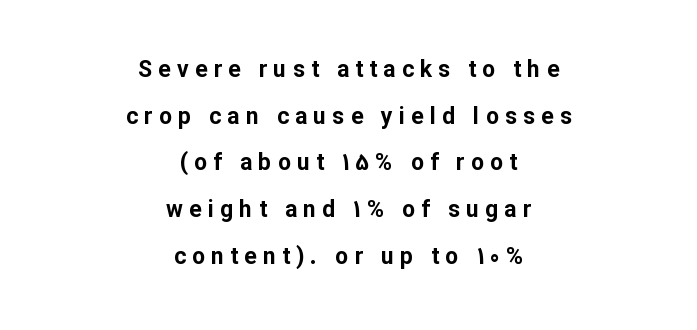
{"italic": "no", "bold": "yes", "underline": "no", "align": "center", "line_spacing": "loose", "line_spacing_ratio": 2.03, "letter_spacing": "wide", "letter_spacing_em": 0.27, "glyph_px": 23}
